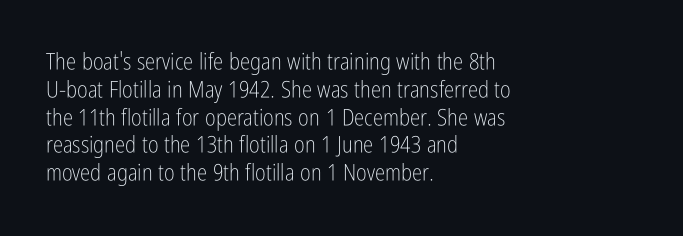
{"italic": "no", "bold": "no", "underline": "no", "align": "left", "line_spacing_ratio": 1.21, "letter_spacing": "normal", "letter_spacing_em": 0.0, "glyph_px": 23}
